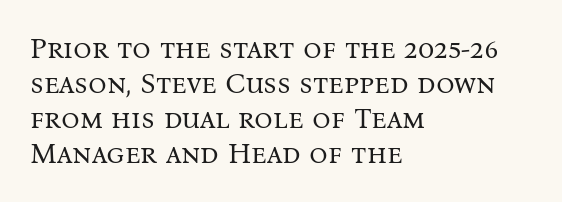
Inter-character spacing is left at the font's built-in metrics. Has an underline been added? It has not. Is there any slant? The stems are plumb. The rendering shows small feet on the letterforms — a serif design.
